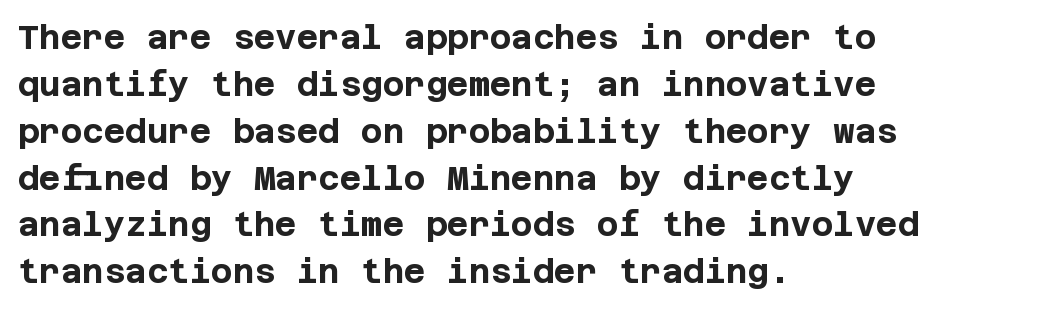
Q: Is the text bold? A: Yes.
Q: Is the text italic (slanted)? A: No, it is upright.
Q: Is the typeface a serif or a sans-serif typeface? A: Sans-serif.
Q: Is the text underlined? A: No.
Q: How is the paragraph aligned? A: Left-aligned.
Q: Is the spacing between letters normal or unusually wide? A: Normal.
Q: Is the spacing between lines tight, normal or loose? A: Normal.
Q: Width (condensed, normal, or wide)? A: Normal.
Q: Stroke contrast? A: Low.
Q: x-height? A: Large.
